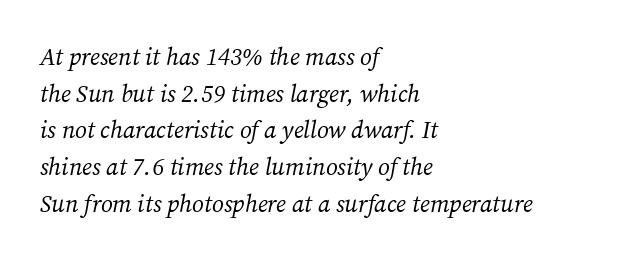
This is not heavy type; no bold has been used. Honestly, there is no underline to notice here at all. The glyphs look as if they've been sheared to an angle. The rag falls on the right side of this text block. Words appear dense and cohesive because spacing is normal. Leading matches the norm, producing a regular column.
